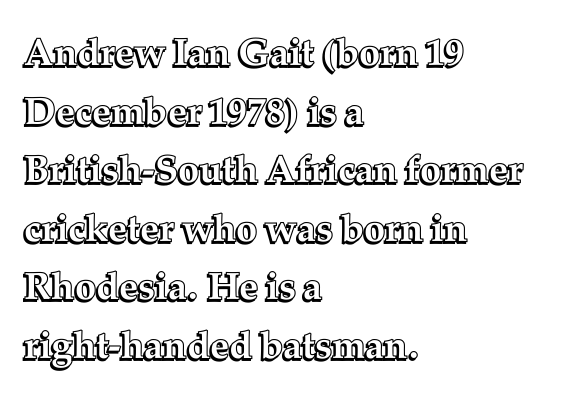
{"italic": "no", "width": "normal", "x_height": "medium", "monospaced": "no", "underline": "no", "align": "left", "line_spacing": "normal", "line_spacing_ratio": 1.54, "letter_spacing": "normal", "letter_spacing_em": 0.0, "glyph_px": 38}
